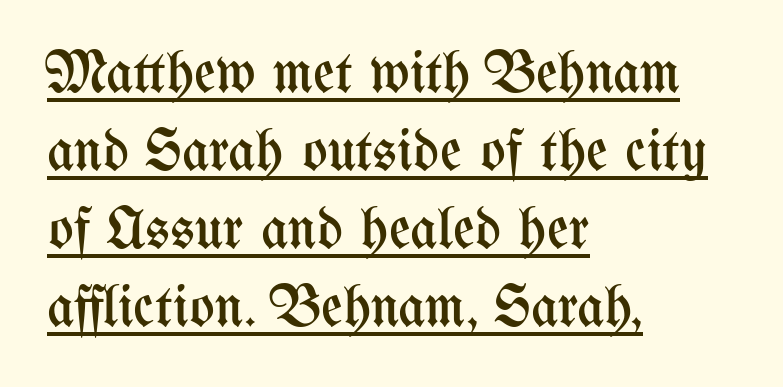
Q: Is the text bold? A: No.
Q: Is the text italic (slanted)? A: No, it is upright.
Q: Is the text underlined? A: Yes.
Q: How is the paragraph aligned? A: Left-aligned.
Q: Is the spacing between letters normal or unusually wide? A: Normal.
Q: Is the spacing between lines tight, normal or loose? A: Normal.
Q: Width (condensed, normal, or wide)? A: Condensed.
Q: Stroke contrast? A: Medium.
Q: x-height? A: Medium.
Q: Monospaced? A: No.
